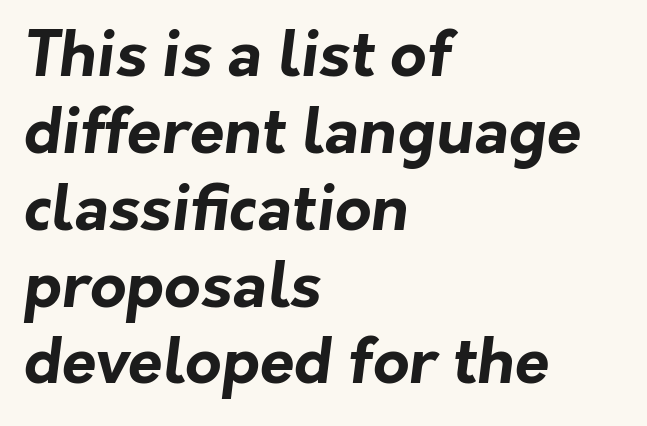
The image shows 63 px bold sans-serif type; set left-aligned, line spacing 1.22x, normal letter spacing, not underlined; low stroke contrast and a medium x-height.
